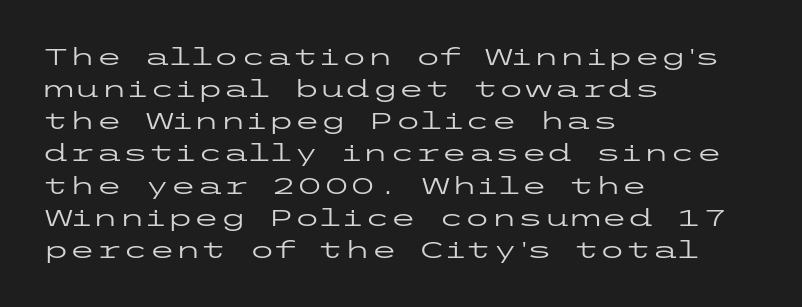
{"italic": "no", "bold": "no", "underline": "no", "align": "left", "line_spacing": "normal", "line_spacing_ratio": 1.34, "letter_spacing": "normal", "letter_spacing_em": 0.0, "glyph_px": 24}
